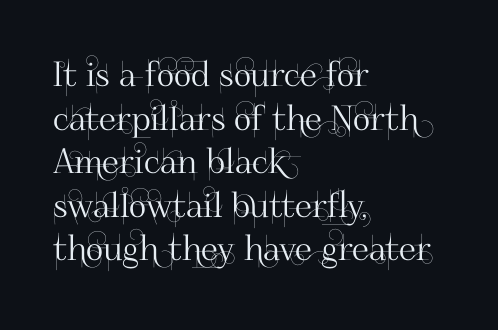
Q: Is the text italic (slanted)? A: No, it is upright.
Q: Is the typeface a serif or a sans-serif typeface? A: Sans-serif.
Q: Is the text underlined? A: No.
Q: How is the paragraph aligned? A: Left-aligned.
Q: Is the spacing between letters normal or unusually wide? A: Normal.
Q: Is the spacing between lines tight, normal or loose? A: Normal.
Q: Width (condensed, normal, or wide)? A: Normal.
Q: Stroke contrast? A: High.
Q: x-height? A: Small.
Q: Monospaced? A: No.
